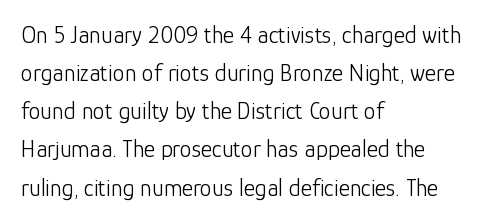
Is there much room between lines? A standard amount, neither cramped nor airy. A roman cut, with each character standing at attention. How are the letters spaced? Ordinarily, with no added tracking. This rendering features lettering with no underline. The paragraph shown leans on its left margin. The weight tops out at a normal text grade.
